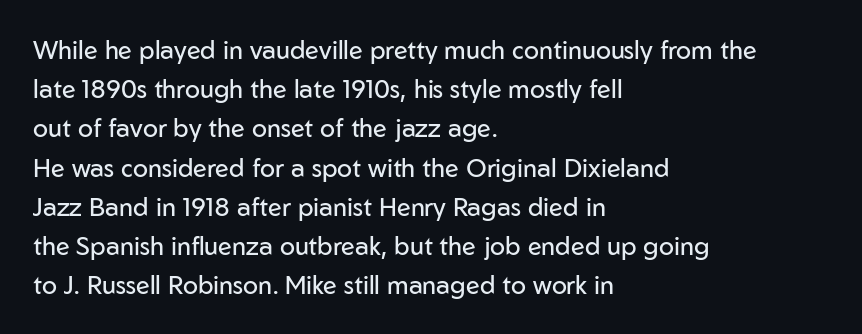
The image shows 25 px text type, upright; set left-aligned, normal line spacing (1.57x), normal letter spacing, not underlined.
